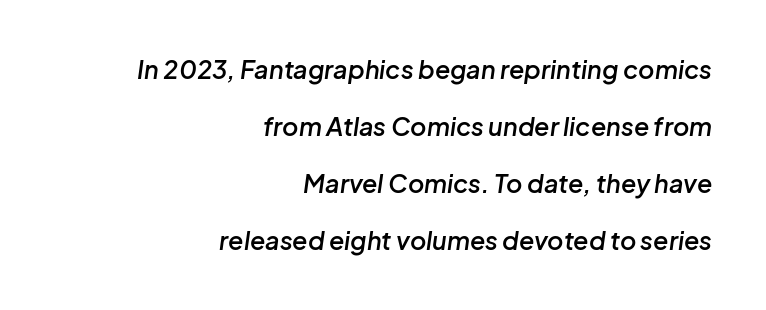
Q: Is the text bold? A: Semi-bold.
Q: Is the text italic (slanted)? A: Yes, it leans right by about 8 degrees.
Q: Is the text underlined? A: No.
Q: How is the paragraph aligned? A: Right-aligned.
Q: Is the spacing between letters normal or unusually wide? A: Normal.
Q: Is the spacing between lines tight, normal or loose? A: Loose.
